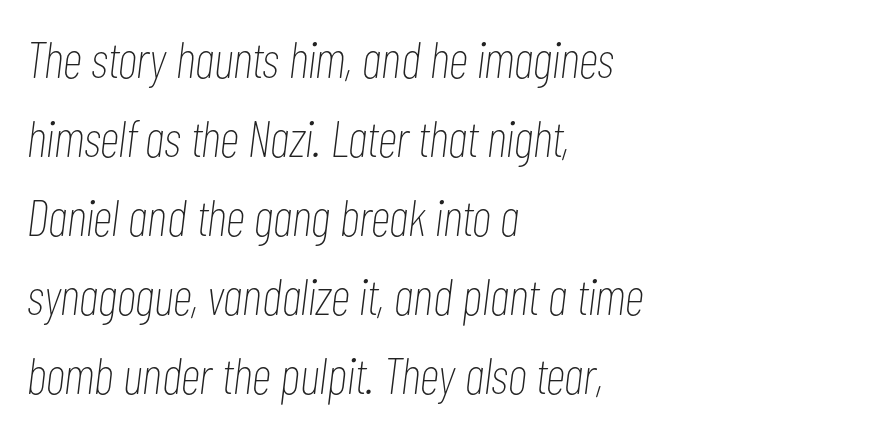
You could not count columns in this text — the font is proportionally spaced. The block of text has a typical density, with ordinary space between rows. Caption: standard tracking, unaltered. It's the slanting kind of type. These lines stack with their left ends in a neat column.
